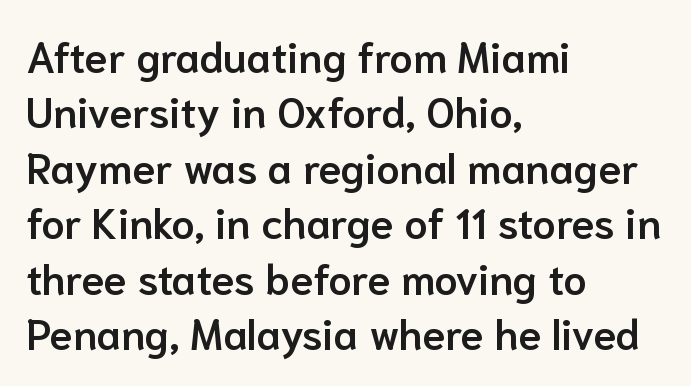
The image shows 42 px semibold sans-serif type, upright; set left-aligned, normal line spacing (1.32x), normal letter spacing, not underlined; low stroke contrast and a medium x-height.
